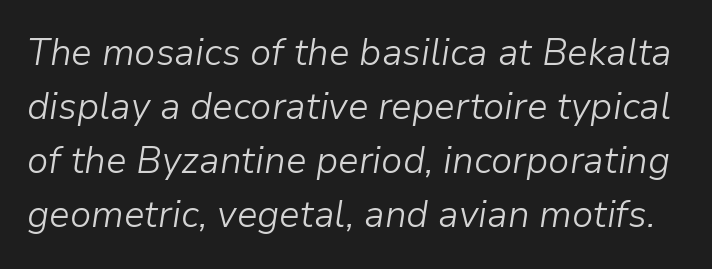
{"italic": "yes", "lean": "right", "slant_degrees": 9, "bold": "no", "weight": "light", "width": "normal", "stroke_contrast": "low", "x_height": "medium", "monospaced": "no", "underline": "no", "line_spacing": "normal", "line_spacing_ratio": 1.46, "letter_spacing": "normal", "letter_spacing_em": 0.0, "glyph_px": 37}
